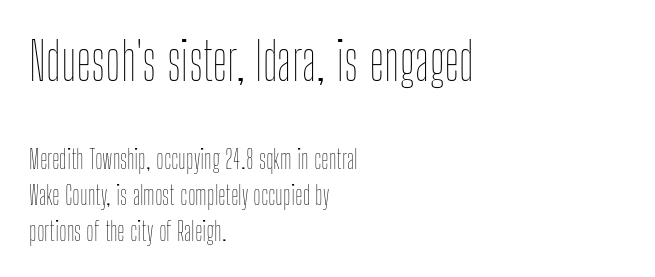
Q: Is the text bold? A: No.
Q: Is the text italic (slanted)? A: No, it is upright.
Q: Is the text underlined? A: No.
Q: How is the paragraph aligned? A: Left-aligned.
Q: Is the spacing between letters normal or unusually wide? A: Normal.
Q: Is the spacing between lines tight, normal or loose? A: Normal.
Q: Which block of text is set in a larger size, the first (top) or the second (bottom)? A: The first (top) one.
Q: Width (condensed, normal, or wide)? A: Condensed.
Q: Stroke contrast? A: Low.
Q: x-height? A: Medium.
Q: Monospaced? A: No.
